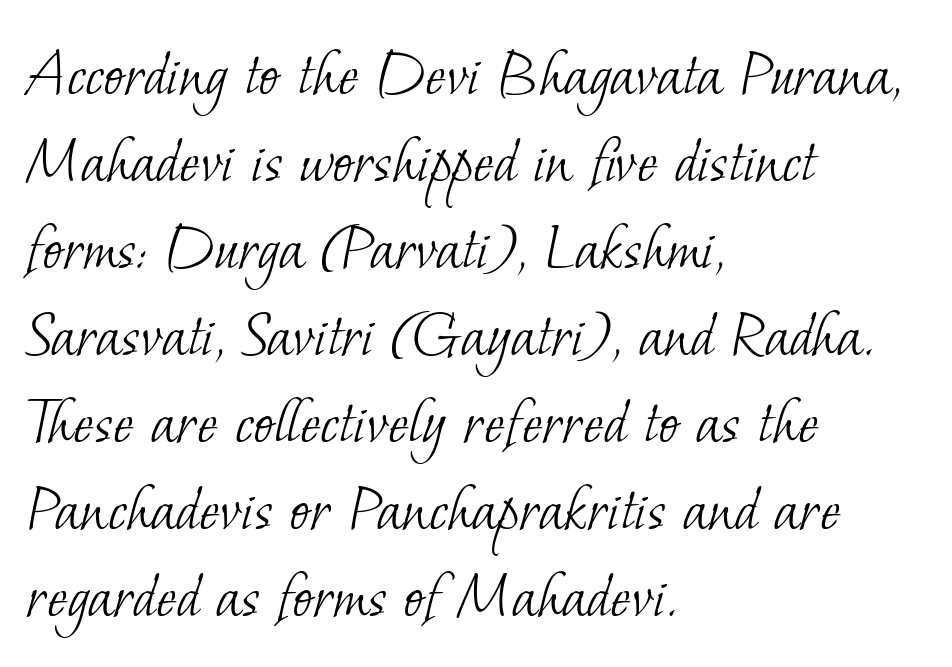
Q: Is the text bold? A: No.
Q: Is the typeface a serif or a sans-serif typeface? A: Serif.
Q: Is the text underlined? A: No.
Q: How is the paragraph aligned? A: Left-aligned.
Q: Is the spacing between letters normal or unusually wide? A: Normal.
Q: Is the spacing between lines tight, normal or loose? A: Normal.
Q: Width (condensed, normal, or wide)? A: Normal.
Q: Stroke contrast? A: Low.
Q: x-height? A: Small.
Q: Monospaced? A: No.
